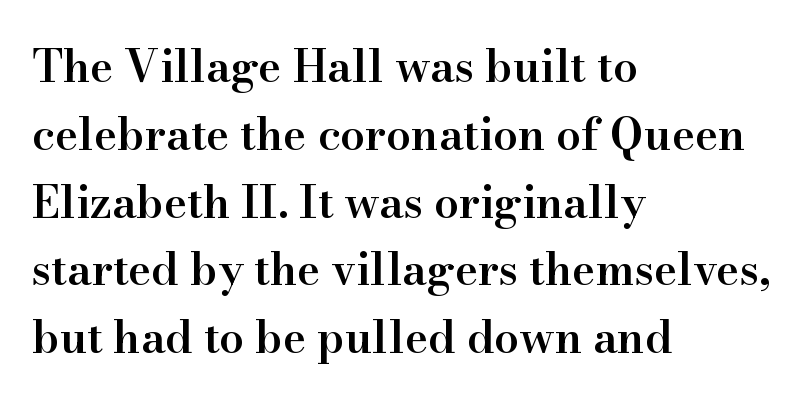
Q: Is the text bold? A: Semi-bold.
Q: Is the text italic (slanted)? A: No, it is upright.
Q: Is the typeface a serif or a sans-serif typeface? A: Serif.
Q: Is the text underlined? A: No.
Q: How is the paragraph aligned? A: Left-aligned.
Q: Is the spacing between letters normal or unusually wide? A: Normal.
Q: Is the spacing between lines tight, normal or loose? A: Normal.
Q: Width (condensed, normal, or wide)? A: Normal.
Q: Stroke contrast? A: High.
Q: x-height? A: Small.
Q: Monospaced? A: No.
